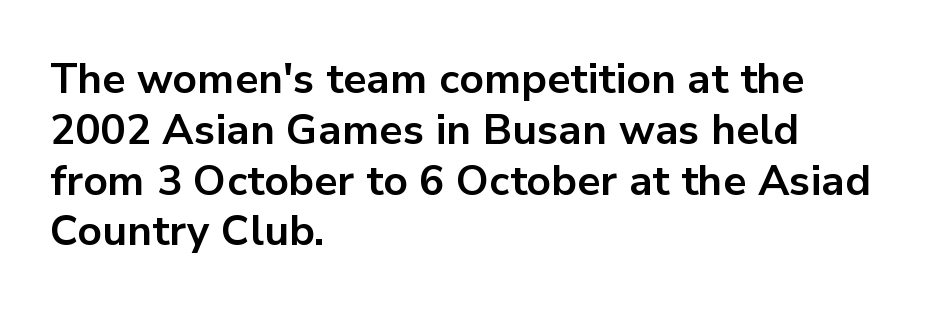
Q: Is the text bold? A: Yes.
Q: Is the text italic (slanted)? A: No, it is upright.
Q: Is the typeface a serif or a sans-serif typeface? A: Sans-serif.
Q: Is the text underlined? A: No.
Q: How is the paragraph aligned? A: Left-aligned.
Q: Is the spacing between letters normal or unusually wide? A: Normal.
Q: Width (condensed, normal, or wide)? A: Normal.
Q: Stroke contrast? A: Low.
Q: x-height? A: Medium.
Q: Monospaced? A: No.
